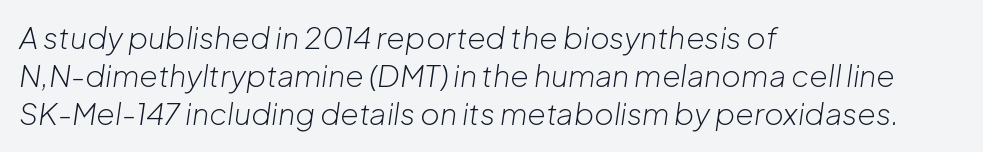
{"italic": "yes", "lean": "right", "slant_degrees": 8, "bold": "no", "weight": "light", "width": "normal", "stroke_contrast": "low", "x_height": "medium", "monospaced": "no", "underline": "no", "align": "left", "line_spacing": "normal", "line_spacing_ratio": 1.27, "letter_spacing": "normal", "letter_spacing_em": 0.0, "glyph_px": 30}
